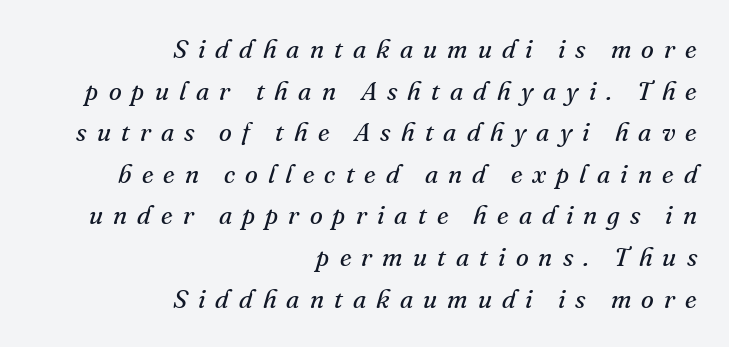
Q: Is the text bold? A: No.
Q: Is the text italic (slanted)? A: Yes, it leans right by about 16 degrees.
Q: Is the text underlined? A: No.
Q: How is the paragraph aligned? A: Right-aligned.
Q: Is the spacing between letters normal or unusually wide? A: Unusually wide.
Q: Is the spacing between lines tight, normal or loose? A: Normal.
